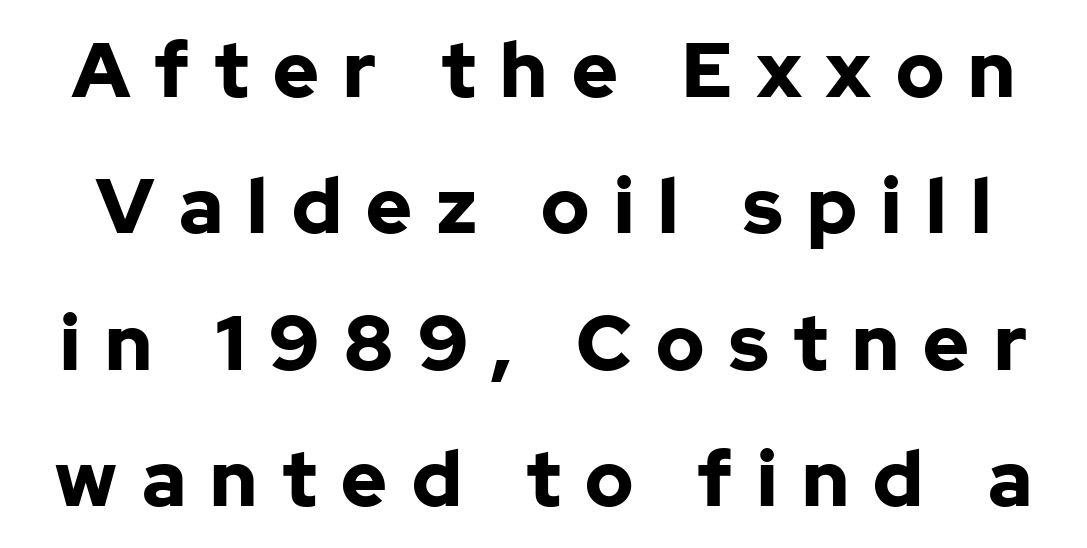
Q: Is the text bold? A: Yes.
Q: Is the text italic (slanted)? A: No, it is upright.
Q: Is the typeface a serif or a sans-serif typeface? A: Sans-serif.
Q: Is the text underlined? A: No.
Q: Is the spacing between letters normal or unusually wide? A: Unusually wide.
Q: Width (condensed, normal, or wide)? A: Normal.
Q: Stroke contrast? A: Low.
Q: x-height? A: Medium.
Q: Monospaced? A: No.
